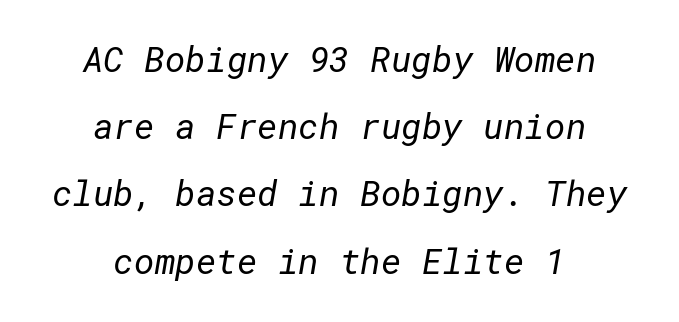
The image shows 35 px regular-weight sans-serif type; set centered, loose line spacing (1.92x), normal letter spacing, not underlined; low stroke contrast and a medium x-height.
